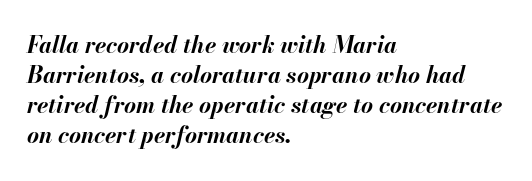
Q: Is the text bold? A: Yes.
Q: Is the text italic (slanted)? A: Yes, it leans right by about 13 degrees.
Q: Is the text underlined? A: No.
Q: How is the paragraph aligned? A: Left-aligned.
Q: Is the spacing between letters normal or unusually wide? A: Normal.
Q: Is the spacing between lines tight, normal or loose? A: Normal.
